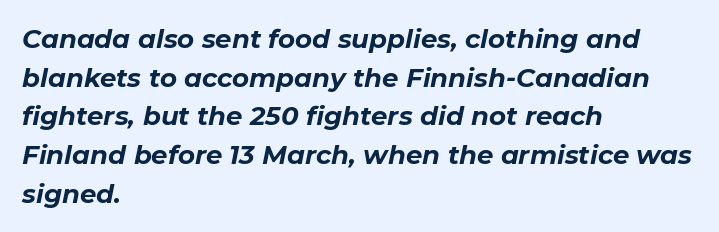
The image shows 26 px bold type, italic (leaning right); set left-aligned, normal line spacing (1.49x), normal letter spacing, not underlined.
